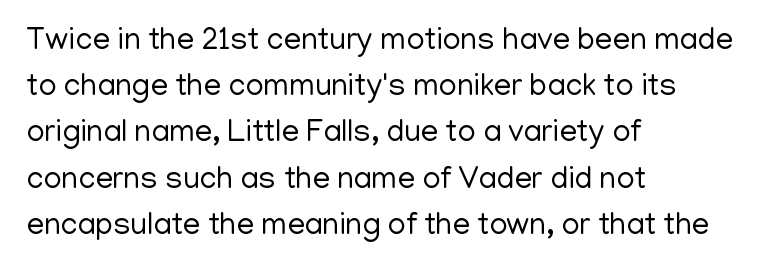
Q: Is the text bold? A: No.
Q: Is the text italic (slanted)? A: No, it is upright.
Q: Is the typeface a serif or a sans-serif typeface? A: Sans-serif.
Q: Is the text underlined? A: No.
Q: How is the paragraph aligned? A: Left-aligned.
Q: Is the spacing between letters normal or unusually wide? A: Normal.
Q: Is the spacing between lines tight, normal or loose? A: Normal.
Q: Width (condensed, normal, or wide)? A: Normal.
Q: Stroke contrast? A: Low.
Q: x-height? A: Medium.
Q: Monospaced? A: No.
